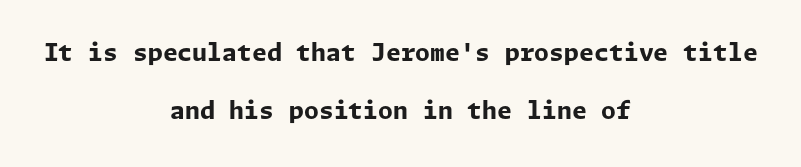
Q: Is the text bold? A: Yes.
Q: Is the text italic (slanted)? A: No, it is upright.
Q: Is the text underlined? A: No.
Q: How is the paragraph aligned? A: Centered.
Q: Is the spacing between letters normal or unusually wide? A: Normal.
Q: Is the spacing between lines tight, normal or loose? A: Loose.
